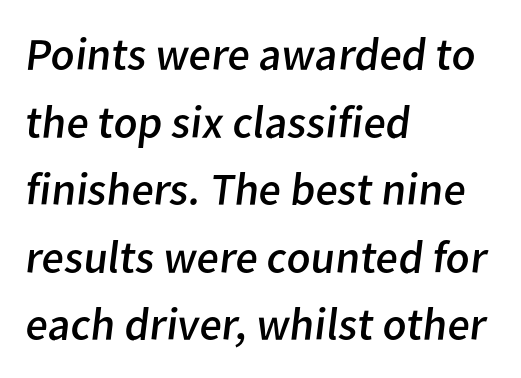
The image shows 46 px regular-weight sans-serif type; set left-aligned, normal line spacing (1.47x), normal letter spacing, not underlined; low stroke contrast and a medium x-height.
